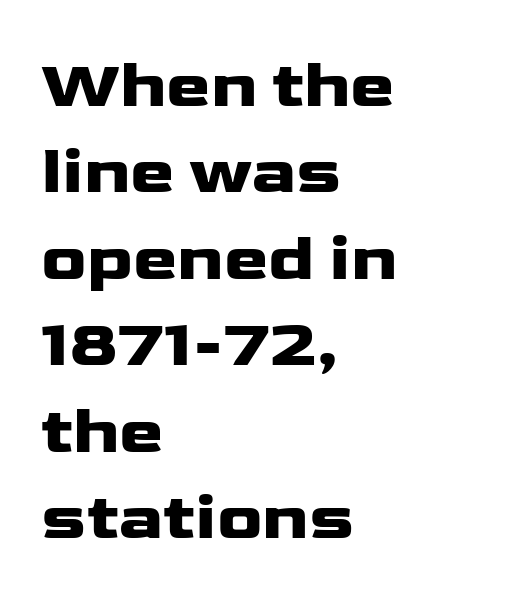
{"serif": "no", "italic": "no", "width": "wide", "stroke_contrast": "low", "x_height": "medium", "monospaced": "no", "underline": "no", "align": "left", "line_spacing": "normal", "line_spacing_ratio": 1.29, "letter_spacing": "normal", "letter_spacing_em": 0.0, "glyph_px": 67}
